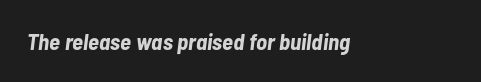
Clear beneath every line of the passage. As a designer I'd log this as weight 700, bold. Characters are canted at an angle relative to the baseline's perpendicular. How are the letters spaced? Ordinarily, with no added tracking.
